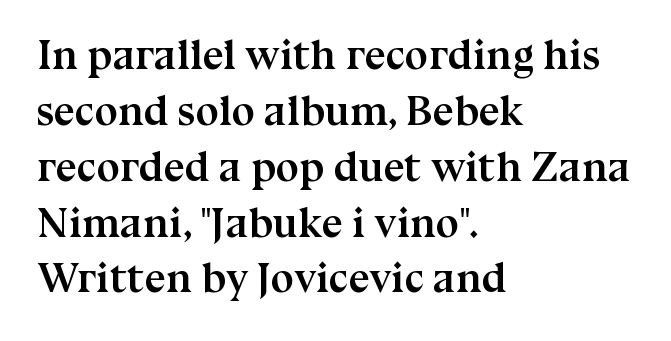
This rendering uses left alignment, leaving the right contour irregular. Nobody drew a line under any word here. Style check: upright. The line-height multiplier appears to be the usual default. Set as a true bold cut, around the 700 mark.
